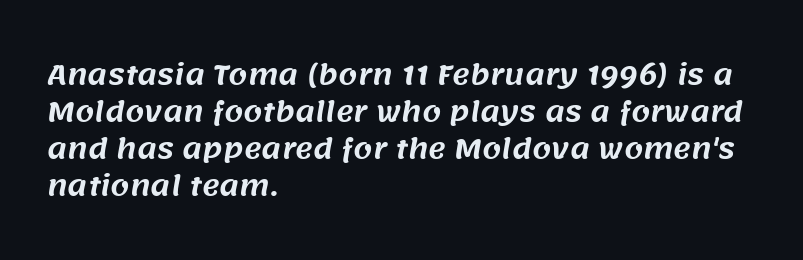
The lines are quadded left. The passage shown stacks its lines at a standard gap. Type without underlining. The passage shown has conventional tracking throughout.
